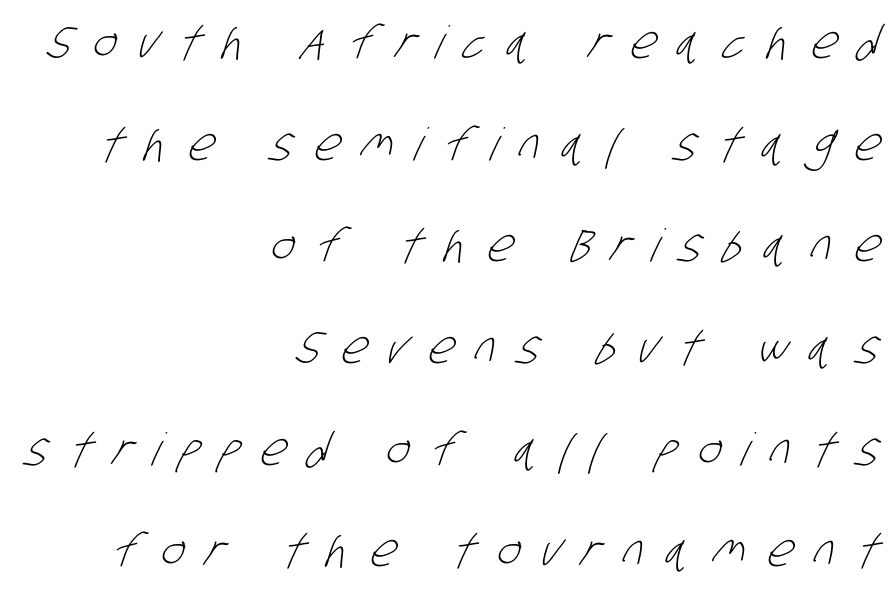
Q: Is the text bold? A: No.
Q: Is the typeface a serif or a sans-serif typeface? A: Sans-serif.
Q: Is the text underlined? A: No.
Q: How is the paragraph aligned? A: Right-aligned.
Q: Is the spacing between letters normal or unusually wide? A: Unusually wide.
Q: Is the spacing between lines tight, normal or loose? A: Loose.
Q: Width (condensed, normal, or wide)? A: Condensed.
Q: Stroke contrast? A: Low.
Q: x-height? A: Large.
Q: Monospaced? A: No.
